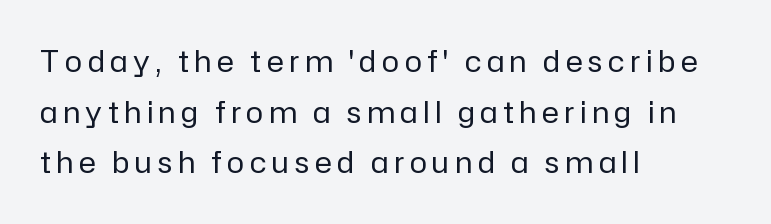
The lines in this sample share a left origin and differ only in where they stop. Glyph-to-glyph distance is far greater than everyday printed text. These glyphs show unthickened strokes, regular width or finer. Is this a fixed-width face? No — the glyphs have proportional, varying widths. This is the regular roman posture of the typeface.
